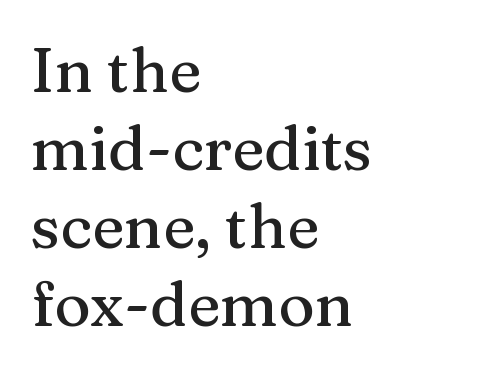
{"serif": "yes", "italic": "no", "width": "normal", "stroke_contrast": "medium", "x_height": "medium", "monospaced": "no", "underline": "no", "align": "left", "line_spacing": "normal", "line_spacing_ratio": 1.26, "letter_spacing": "normal", "letter_spacing_em": 0.0, "glyph_px": 62}
